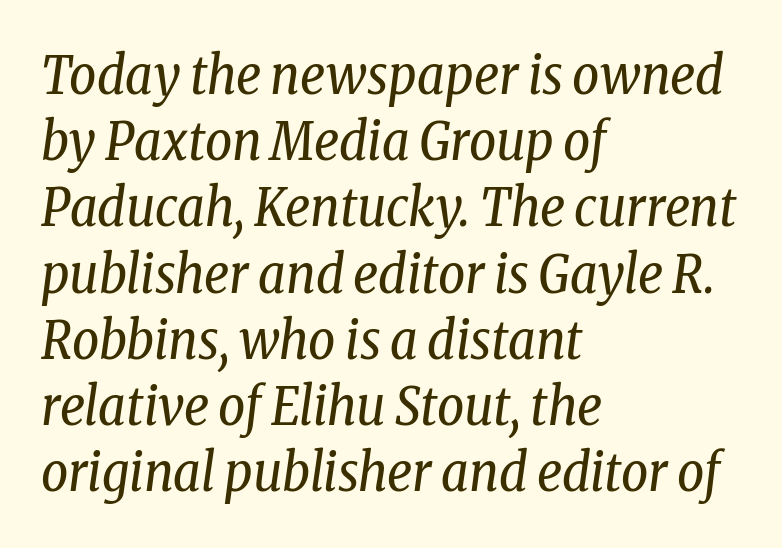
Q: Is the text bold? A: No.
Q: Is the text italic (slanted)? A: Yes, it leans right by about 8 degrees.
Q: Is the typeface a serif or a sans-serif typeface? A: Serif.
Q: Is the text underlined? A: No.
Q: How is the paragraph aligned? A: Left-aligned.
Q: Is the spacing between letters normal or unusually wide? A: Normal.
Q: Is the spacing between lines tight, normal or loose? A: Normal.
Q: Width (condensed, normal, or wide)? A: Condensed.
Q: Stroke contrast? A: Low.
Q: x-height? A: Medium.
Q: Monospaced? A: No.
